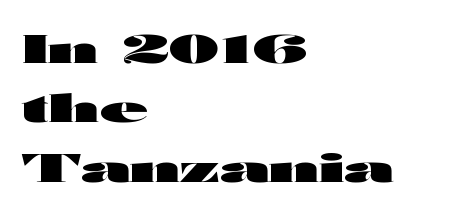
Vertical spacing — default. Only glyphs here, with clear space below each row. The letters sit at their default tracking, neither squeezed nor spread. The typesetting leans heavy: a genuine bold.
